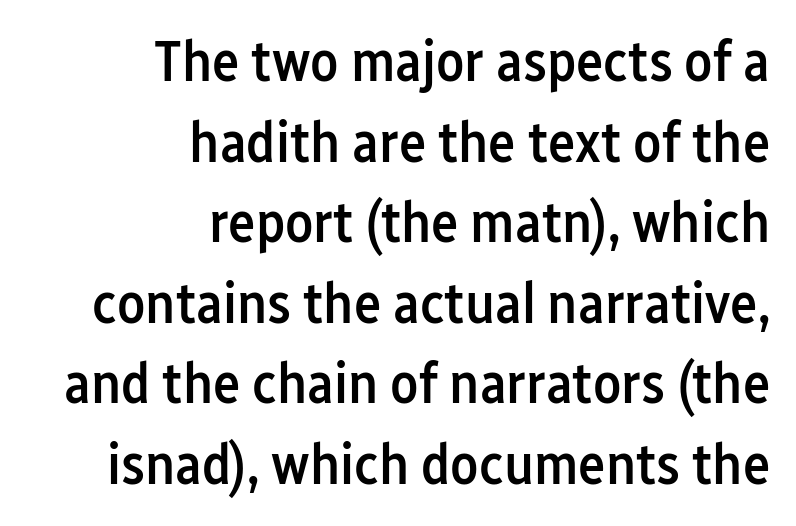
Clear beneath every line of the passage. You can tell it's not italic because the verticals are truly vertical. If you drew a ruler down the right edge, every line would touch it. The leading is moderate, giving the passage an even texture. The passage shown is typed in a proportional face where columns would drift.
